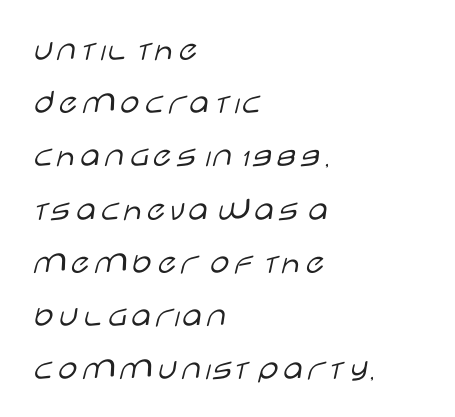
Q: Is the text bold? A: No.
Q: Is the text italic (slanted)? A: Yes.
Q: Is the typeface a serif or a sans-serif typeface? A: Sans-serif.
Q: Is the text underlined? A: No.
Q: How is the paragraph aligned? A: Left-aligned.
Q: Is the spacing between letters normal or unusually wide? A: Normal.
Q: Is the spacing between lines tight, normal or loose? A: Normal.
Q: Width (condensed, normal, or wide)? A: Wide.
Q: Stroke contrast? A: Low.
Q: x-height? A: Large.
Q: Monospaced? A: No.
